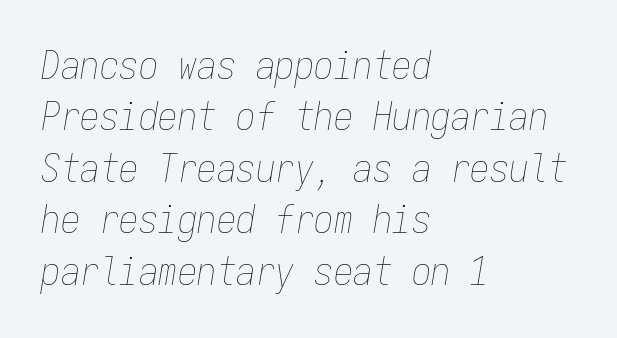
Q: Is the text bold? A: No.
Q: Is the text italic (slanted)? A: Yes, it leans right by about 9 degrees.
Q: Is the text underlined? A: No.
Q: How is the paragraph aligned? A: Left-aligned.
Q: Is the spacing between letters normal or unusually wide? A: Normal.
Q: Is the spacing between lines tight, normal or loose? A: Normal.
Q: Width (condensed, normal, or wide)? A: Condensed.
Q: Stroke contrast? A: Low.
Q: x-height? A: Medium.
Q: Monospaced? A: Yes.
